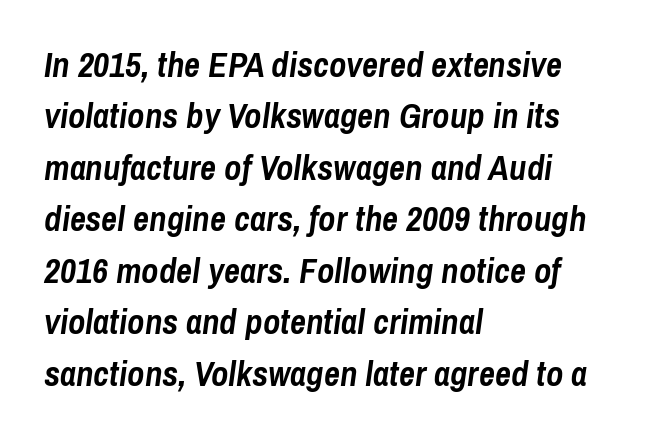
Q: Is the text bold? A: Yes.
Q: Is the text italic (slanted)? A: Yes, it leans right by about 8 degrees.
Q: Is the text underlined? A: No.
Q: How is the paragraph aligned? A: Left-aligned.
Q: Is the spacing between letters normal or unusually wide? A: Normal.
Q: Is the spacing between lines tight, normal or loose? A: Normal.
Q: Width (condensed, normal, or wide)? A: Condensed.
Q: Stroke contrast? A: Low.
Q: x-height? A: Medium.
Q: Monospaced? A: No.
